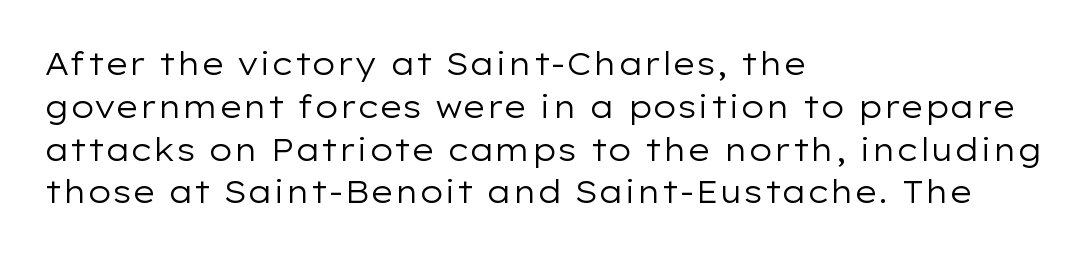
The designer left line spacing at the default. You could call the tracking neutral — neither tight nor loose. Regarding serifs, this sample does without them. Glance below the letters and you will spot only blank space. The text block is weighted toward the left margin, trailing off unevenly rightward.
